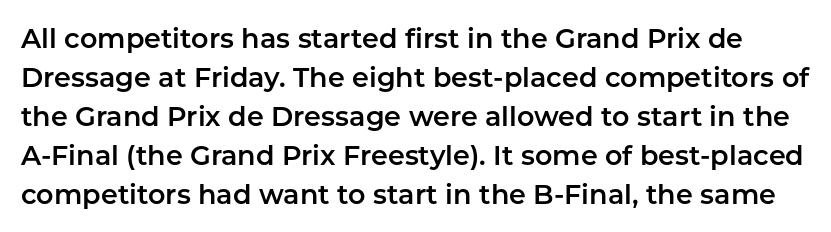
The image shows 27 px text type, upright; set normal line spacing (1.44x), normal letter spacing, not underlined.
